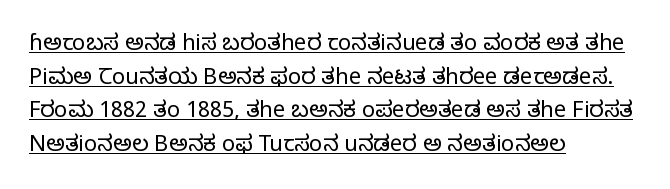
Q: Is the text bold? A: No.
Q: Is the text italic (slanted)? A: No, it is upright.
Q: Is the text underlined? A: Yes.
Q: How is the paragraph aligned? A: Left-aligned.
Q: Is the spacing between letters normal or unusually wide? A: Normal.
Q: Is the spacing between lines tight, normal or loose? A: Normal.
